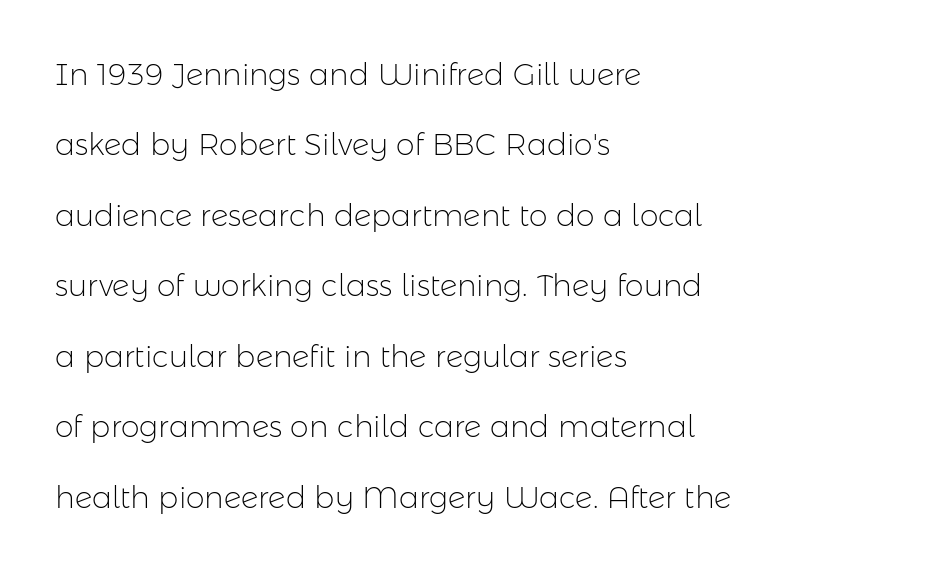
No heavy texture on the line: the type isn't bold. Ordinary non-slanted type is in use. One glance says open: line gaps are wider than usual. Honestly, the letter spacing is just normal — you wouldn't notice it. The face used here is proportionally spaced, like ordinary book or web type. The glyphs in this specimen are sans serif.
